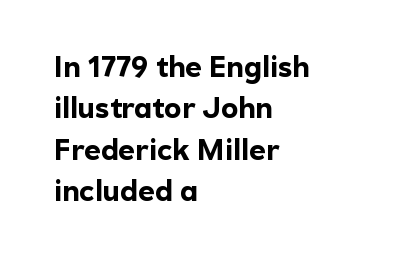
Each new line begins a customary step beneath the previous one. Typographic density is high because the face is bold. The specimen omits any rule beneath the text block's lines. Classification — sans serif. You could not count columns in this text — the font is proportionally spaced. This sample uses plain, unmodified letter spacing.
